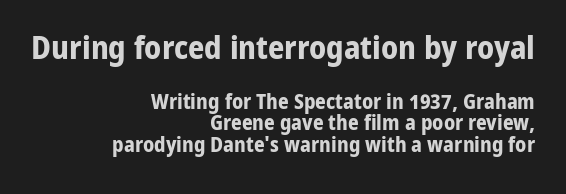
{"serif": "no", "italic": "no", "bold": "yes", "weight": "bold", "width": "normal", "stroke_contrast": "low", "x_height": "medium", "monospaced": "no", "underline": "no", "align": "right", "line_spacing": "tight", "line_spacing_ratio": 1.03, "letter_spacing": "normal", "letter_spacing_em": 0.0, "larger_block": "first", "size_ratio": 1.52, "glyph_px": 32}
